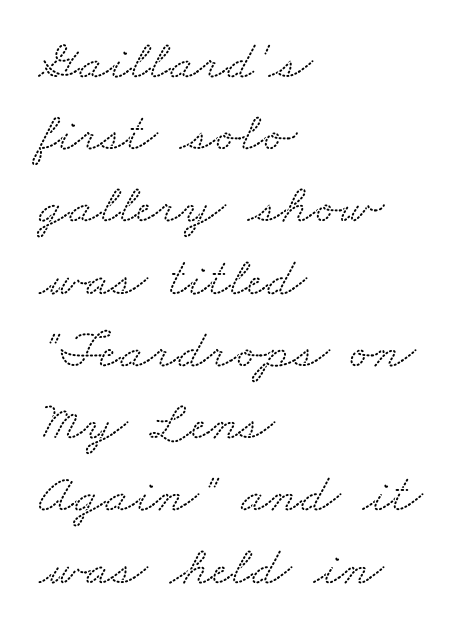
Q: Is the typeface a serif or a sans-serif typeface? A: Serif.
Q: Is the text underlined? A: No.
Q: How is the paragraph aligned? A: Left-aligned.
Q: Is the spacing between letters normal or unusually wide? A: Normal.
Q: Is the spacing between lines tight, normal or loose? A: Normal.
Q: Width (condensed, normal, or wide)? A: Wide.
Q: Stroke contrast? A: Low.
Q: x-height? A: Small.
Q: Monospaced? A: No.
